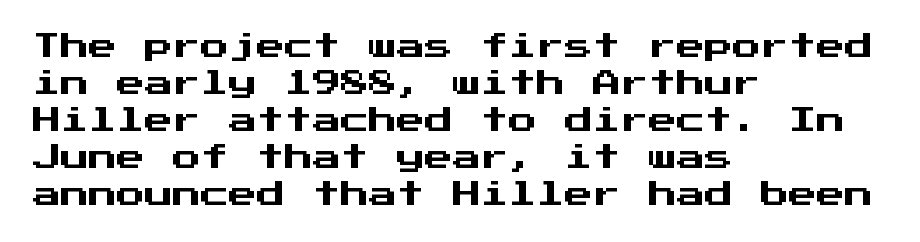
Typographically, this falls in the sans-serif category. The setting favours the left margin, as ordinary paragraphs usually do. If you measured baseline to baseline, you'd find a middling distance. Check under the words: just untouched page. This sample uses plain, unmodified letter spacing.
